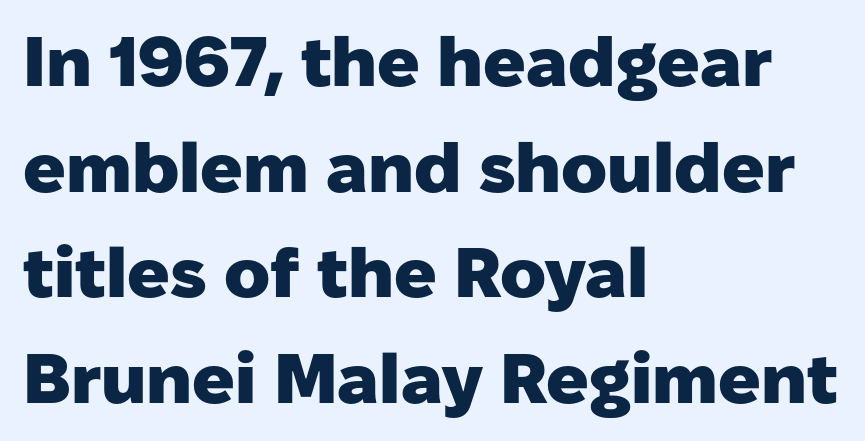
The image shows 70 px heavy sans-serif type, upright; set left-aligned, normal line spacing (1.51x), normal letter spacing, not underlined; low stroke contrast and a medium x-height.
